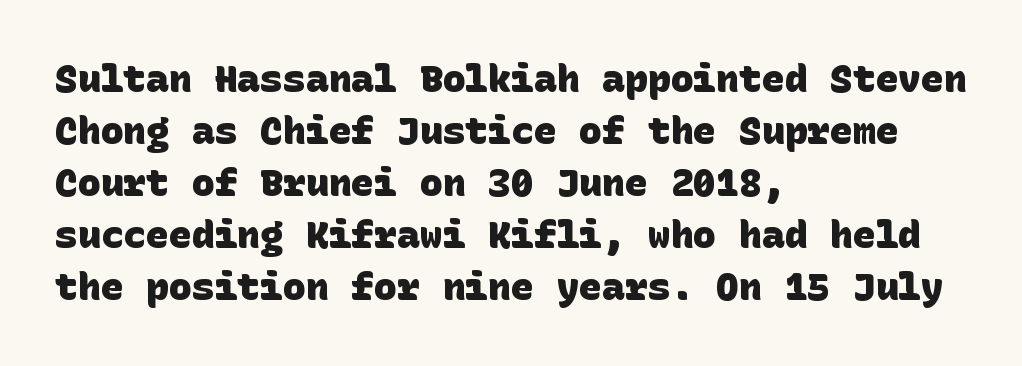
{"serif": "no", "bold": "yes", "weight": "heavy", "width": "normal", "stroke_contrast": "low", "x_height": "large", "underline": "no", "align": "left", "line_spacing": "normal", "line_spacing_ratio": 1.37, "letter_spacing": "normal", "letter_spacing_em": 0.0, "glyph_px": 38}
